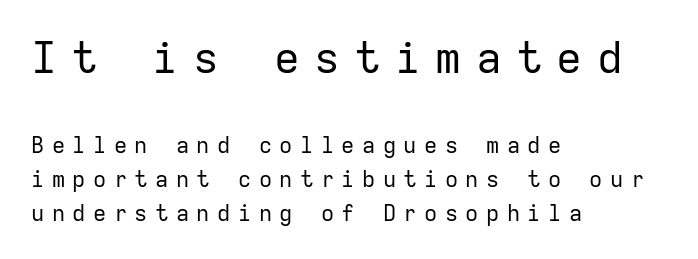
The image shows 43 px regular-weight sans-serif type, upright, monospaced; set left-aligned, normal line spacing (1.53x), unusually wide letter spacing (+0.34 em), not underlined; the first (top) block is 1.95x larger; low stroke contrast and a medium x-height.
